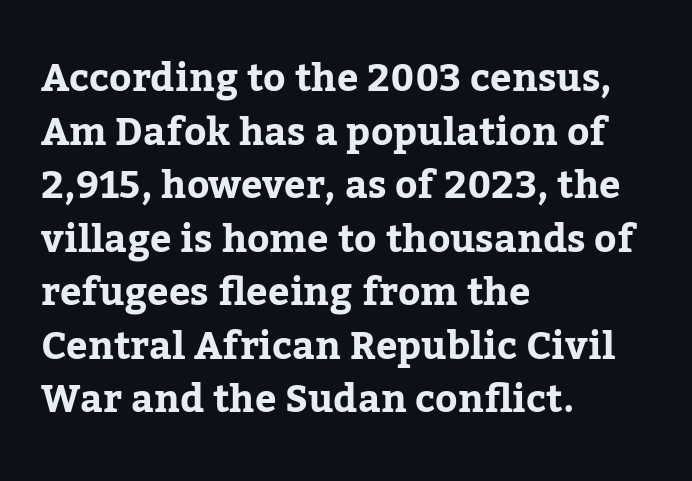
{"serif": "yes", "italic": "no", "bold": "yes", "weight": "bold", "width": "normal", "stroke_contrast": "low", "x_height": "medium", "monospaced": "no", "underline": "no", "align": "left", "line_spacing": "normal", "line_spacing_ratio": 1.41, "letter_spacing": "normal", "letter_spacing_em": 0.0, "glyph_px": 38}
